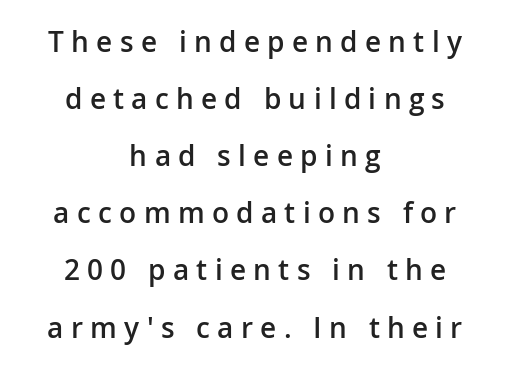
Firm but not heavy-handed strokes: this text is semibold. The passage shown is typeset with a sans-serif family. Designer's note — italics off, roman on. Think of a printed novel: that variable character pitch is what you see here. Is the letter spacing exaggerated? Yes — the characters are pushed far apart.
